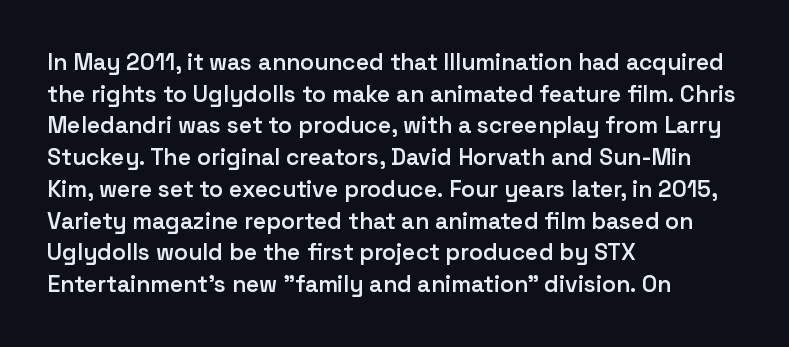
How would I describe the line gaps? Plain and ordinary. A fair bit of extra ink — the face is semibold, not bold. Check the space under the baseline: it is left empty. Style check: upright.
